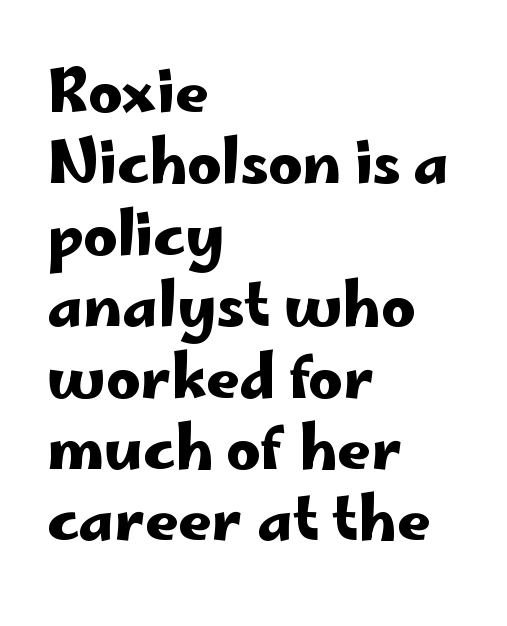
Q: Is the text italic (slanted)? A: No, it is upright.
Q: Is the typeface a serif or a sans-serif typeface? A: Sans-serif.
Q: Is the text underlined? A: No.
Q: How is the paragraph aligned? A: Left-aligned.
Q: Is the spacing between letters normal or unusually wide? A: Normal.
Q: Width (condensed, normal, or wide)? A: Wide.
Q: Stroke contrast? A: Low.
Q: x-height? A: Small.
Q: Monospaced? A: No.
